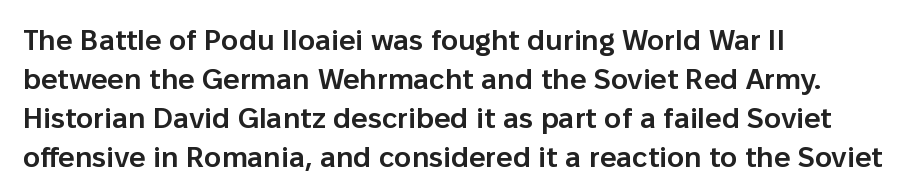
Q: Is the text bold? A: Semi-bold.
Q: Is the text italic (slanted)? A: No, it is upright.
Q: Is the typeface a serif or a sans-serif typeface? A: Sans-serif.
Q: Is the text underlined? A: No.
Q: How is the paragraph aligned? A: Left-aligned.
Q: Is the spacing between letters normal or unusually wide? A: Normal.
Q: Is the spacing between lines tight, normal or loose? A: Normal.
Q: Width (condensed, normal, or wide)? A: Normal.
Q: Stroke contrast? A: Low.
Q: x-height? A: Medium.
Q: Monospaced? A: No.
